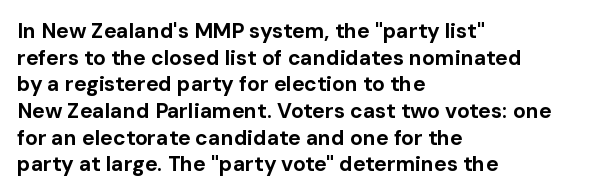
{"italic": "no", "bold": "yes", "underline": "no", "align": "left", "line_spacing": "normal", "line_spacing_ratio": 1.27, "letter_spacing": "normal", "letter_spacing_em": 0.0, "glyph_px": 21}
